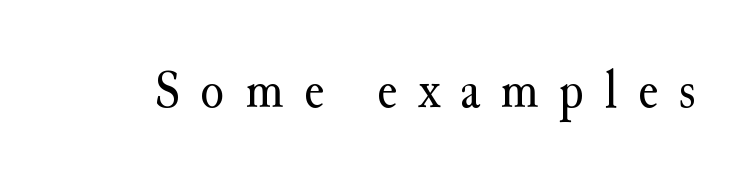
Ordinary non-slanted type is in use. No word sits above an underline. The font family rendered here belongs to the serif group. The type is letterspaced generously, with wide tracking.
